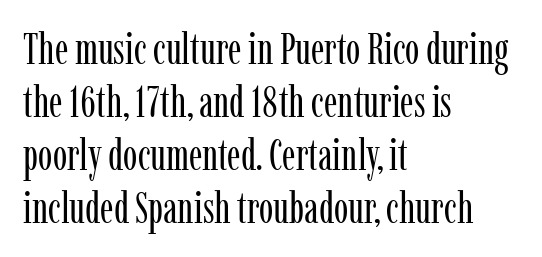
Q: Is the text bold? A: No.
Q: Is the text italic (slanted)? A: No, it is upright.
Q: Is the typeface a serif or a sans-serif typeface? A: Serif.
Q: Is the text underlined? A: No.
Q: How is the paragraph aligned? A: Left-aligned.
Q: Is the spacing between letters normal or unusually wide? A: Normal.
Q: Width (condensed, normal, or wide)? A: Condensed.
Q: Stroke contrast? A: Low.
Q: x-height? A: Medium.
Q: Monospaced? A: No.
